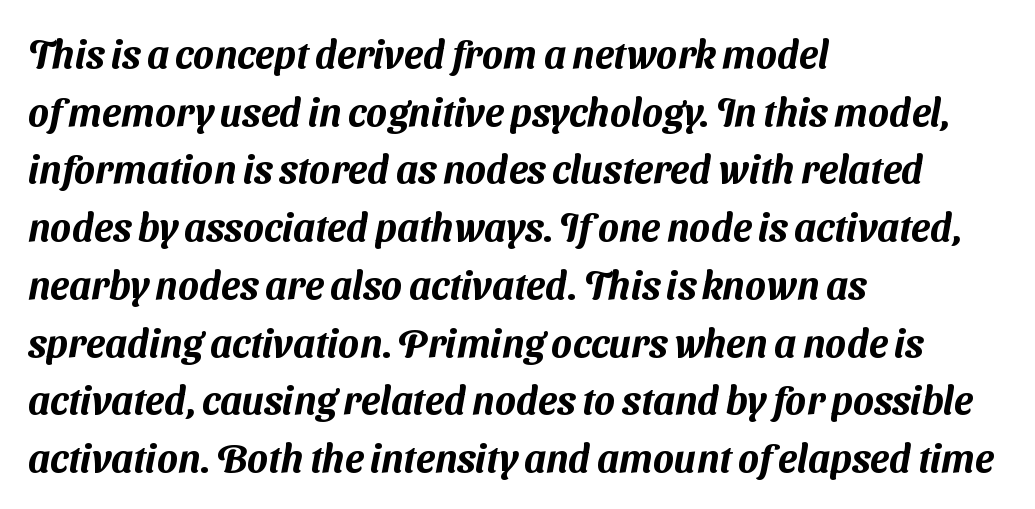
Q: Is the typeface a serif or a sans-serif typeface? A: Sans-serif.
Q: Is the text underlined? A: No.
Q: How is the paragraph aligned? A: Left-aligned.
Q: Is the spacing between letters normal or unusually wide? A: Normal.
Q: Is the spacing between lines tight, normal or loose? A: Normal.
Q: Width (condensed, normal, or wide)? A: Normal.
Q: Stroke contrast? A: Medium.
Q: x-height? A: Medium.
Q: Monospaced? A: No.
